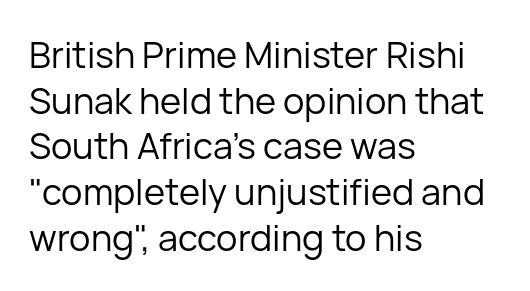
The image shows 36 px regular-weight sans-serif type, upright; set left-aligned, normal line spacing (1.27x), normal letter spacing, not underlined; low stroke contrast and a medium x-height.
